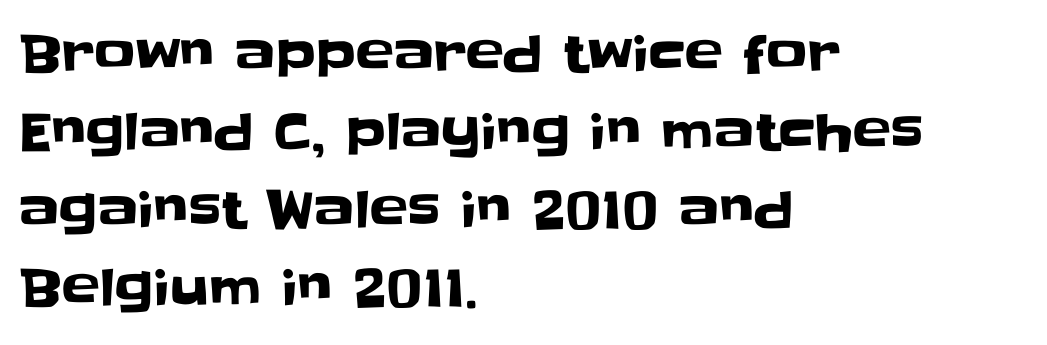
The type sits square on the baseline with zero lean. Line starts are locked; line ends wander. Anything drawn beneath the words? Only blank space. The gaps between neighbouring characters are ordinary and unremarkable. Proportional: the letters do not fall into vertical columns. Nope, no serifs anywhere on these letters.
